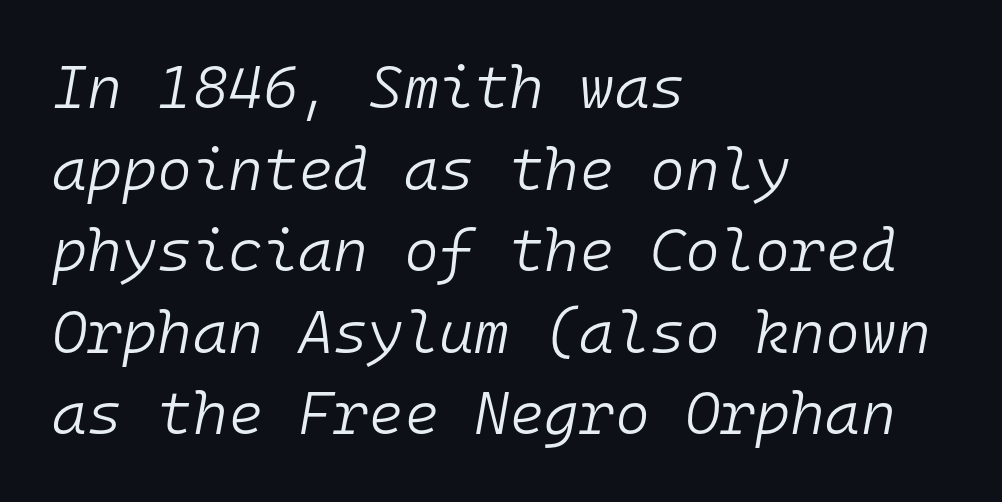
Weight: regular or lighter. What stands out about the letter spacing? Nothing — it is the standard amount. Line starts are locked; line ends wander. Nobody drew a line under any word here. The line-height multiplier appears to be the usual default.
